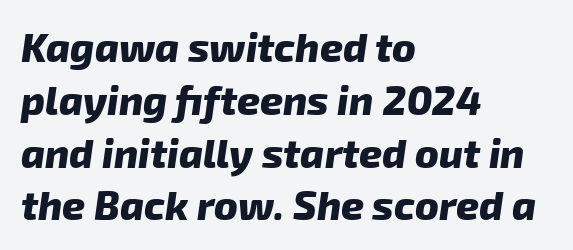
The image shows 40 px heavy sans-serif type; set left-aligned, normal line spacing (1.32x), normal letter spacing, not underlined; low stroke contrast and a medium x-height.
